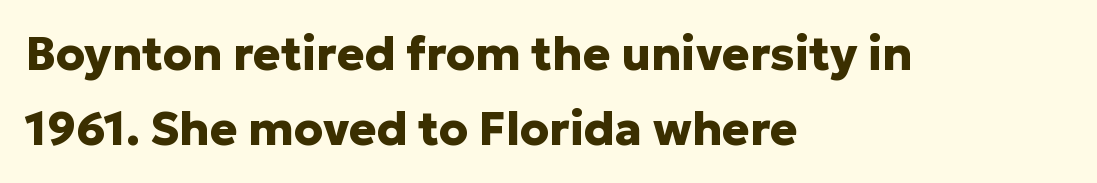
{"serif": "no", "italic": "no", "bold": "yes", "weight": "heavy", "width": "normal", "stroke_contrast": "low", "x_height": "medium", "monospaced": "no", "underline": "no", "align": "left", "line_spacing": "normal", "line_spacing_ratio": 1.62, "letter_spacing": "normal", "letter_spacing_em": 0.0, "glyph_px": 46}
